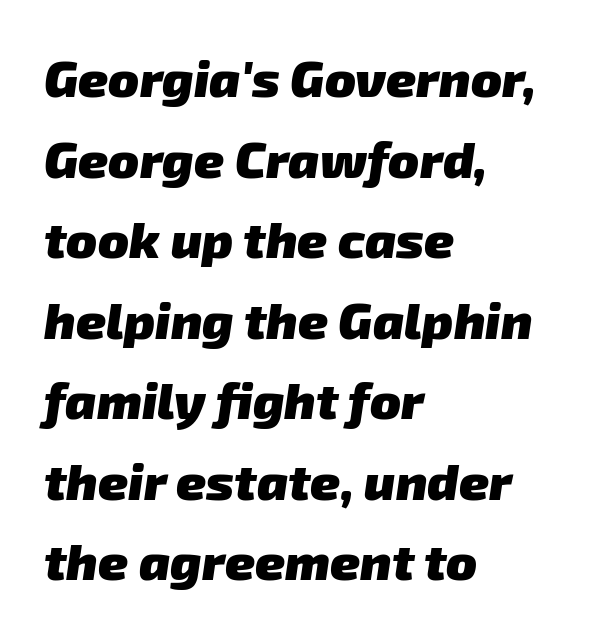
I'd describe the lettering as bold — thick and assertive. Here the designer chose a conventional face with non-uniform glyph widths. Caption: standard tracking, unaltered. These lines are set flush left with a ragged right edge.
